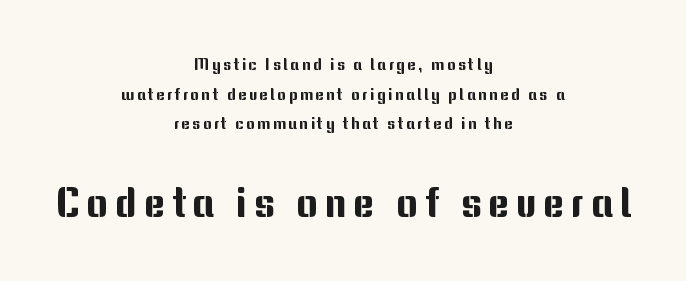
Q: Is the text italic (slanted)? A: No, it is upright.
Q: Is the typeface a serif or a sans-serif typeface? A: Sans-serif.
Q: Is the text underlined? A: No.
Q: How is the paragraph aligned? A: Centered.
Q: Which block of text is set in a larger size, the first (top) or the second (bottom)? A: The second (bottom) one.
Q: Width (condensed, normal, or wide)? A: Normal.
Q: Stroke contrast? A: Medium.
Q: x-height? A: Medium.
Q: Monospaced? A: No.
